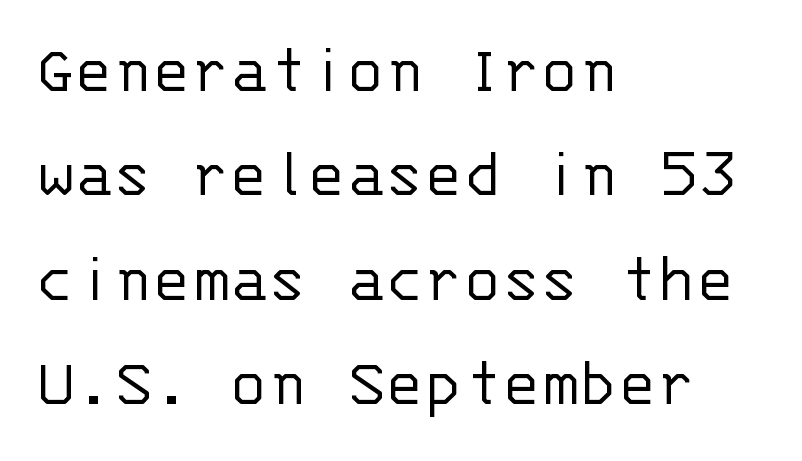
{"serif": "no", "italic": "no", "bold": "no", "weight": "light", "width": "normal", "stroke_contrast": "low", "x_height": "large", "monospaced": "yes", "underline": "no", "align": "left", "line_spacing": "normal", "line_spacing_ratio": 1.45, "letter_spacing": "normal", "letter_spacing_em": 0.0, "glyph_px": 72}
